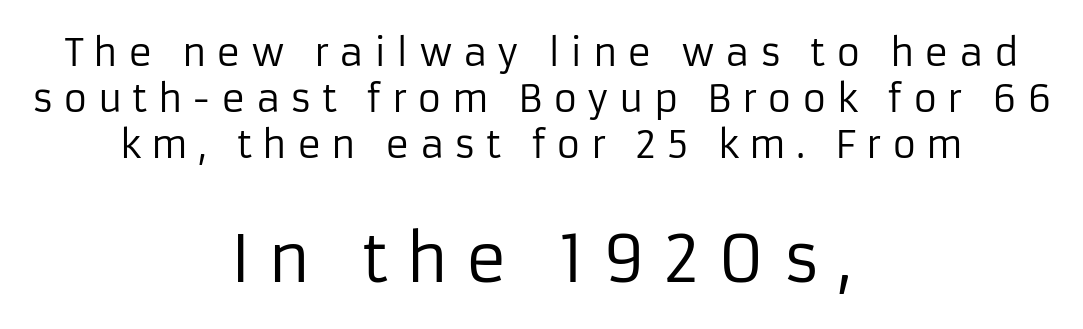
{"serif": "no", "italic": "no", "bold": "no", "weight": "regular", "width": "normal", "stroke_contrast": "low", "x_height": "medium", "monospaced": "no", "underline": "no", "align": "center", "line_spacing": "normal", "line_spacing_ratio": 1.25, "letter_spacing": "wide", "letter_spacing_em": 0.27, "larger_block": "second", "size_ratio": 1.73, "glyph_px": 64}
